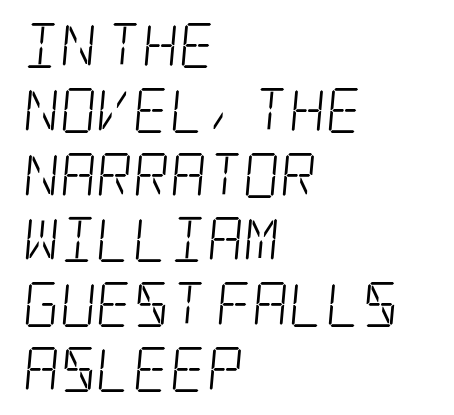
Q: Is the text bold? A: No.
Q: Is the typeface a serif or a sans-serif typeface? A: Serif.
Q: Is the text underlined? A: No.
Q: How is the paragraph aligned? A: Left-aligned.
Q: Is the spacing between letters normal or unusually wide? A: Normal.
Q: Is the spacing between lines tight, normal or loose? A: Normal.
Q: Width (condensed, normal, or wide)? A: Condensed.
Q: Stroke contrast? A: Low.
Q: x-height? A: Large.
